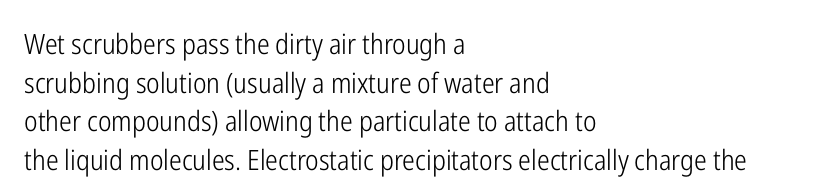
The image shows 28 px light, condensed sans-serif type, upright; set left-aligned, normal line spacing (1.38x), normal letter spacing, not underlined; low stroke contrast and a medium x-height.
